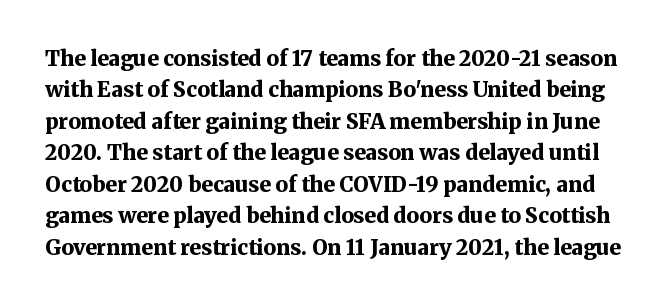
The image shows 21 px bold type, upright; set normal line spacing (1.5x), normal letter spacing, not underlined.
